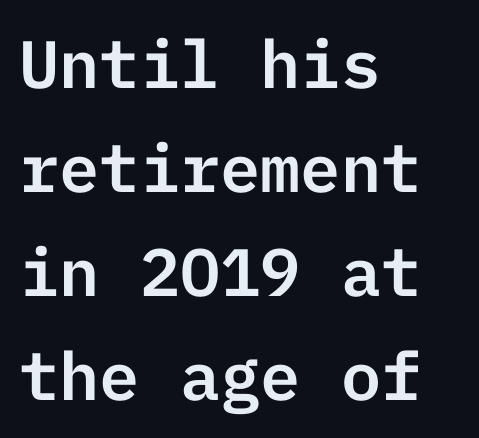
Q: Is the text italic (slanted)? A: No, it is upright.
Q: Is the typeface a serif or a sans-serif typeface? A: Sans-serif.
Q: Is the text underlined? A: No.
Q: How is the paragraph aligned? A: Left-aligned.
Q: Is the spacing between letters normal or unusually wide? A: Normal.
Q: Is the spacing between lines tight, normal or loose? A: Normal.
Q: Width (condensed, normal, or wide)? A: Normal.
Q: Stroke contrast? A: Low.
Q: x-height? A: Medium.
